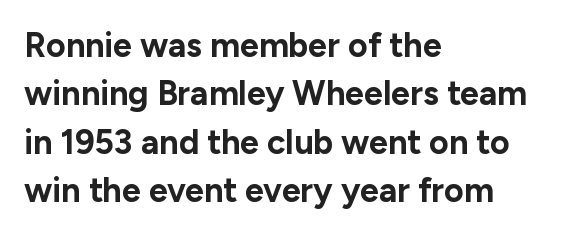
Clear beneath every line of the passage. Notice how descenders clear the ascenders below comfortably — that's standard leading. The letters carry no serifs — their stems end cleanly without finishing strokes. This is heavy type, rendered in bold. Does the copy run flush right? No — it runs flush left.
